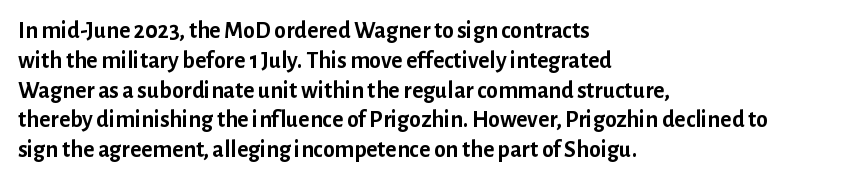
The image shows 24 px bold type, upright; set left-aligned, line spacing 1.24x, normal letter spacing, not underlined.
